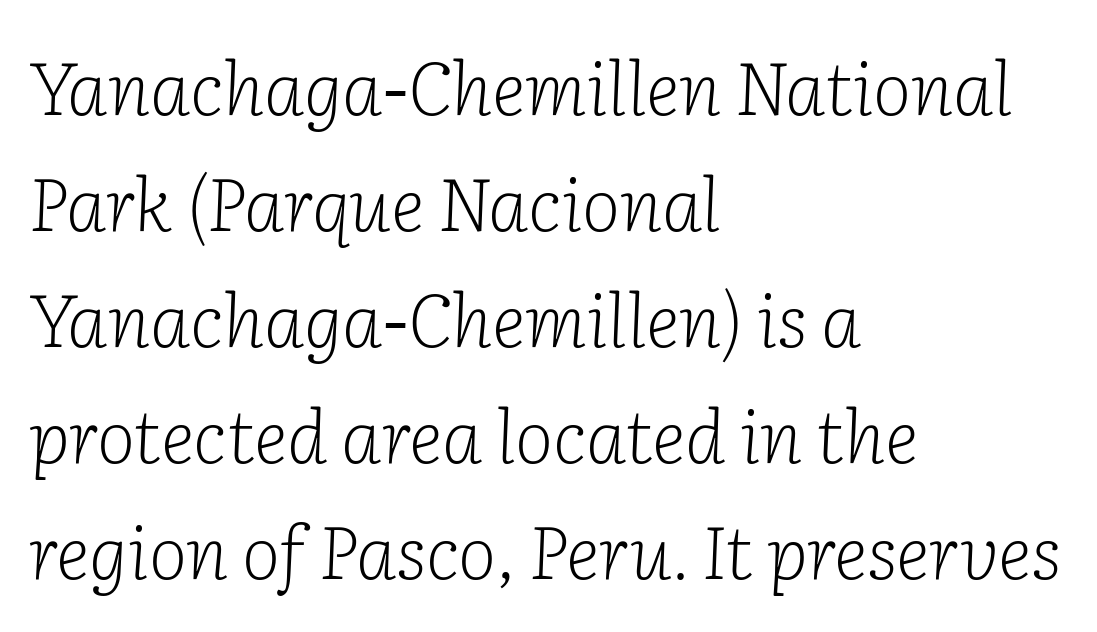
{"serif": "yes", "italic": "yes", "lean": "right", "slant_degrees": 2, "bold": "no", "weight": "light", "width": "normal", "stroke_contrast": "low", "x_height": "medium", "monospaced": "no", "underline": "no", "align": "left", "line_spacing": "normal", "line_spacing_ratio": 1.59, "letter_spacing": "normal", "letter_spacing_em": 0.0, "glyph_px": 73}
